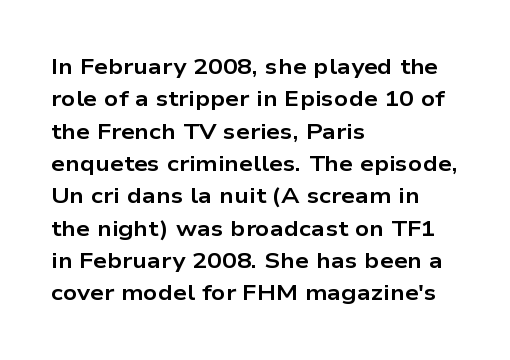
Q: Is the text bold? A: Yes.
Q: Is the text italic (slanted)? A: No, it is upright.
Q: Is the text underlined? A: No.
Q: How is the paragraph aligned? A: Left-aligned.
Q: Is the spacing between letters normal or unusually wide? A: Normal.
Q: Is the spacing between lines tight, normal or loose? A: Normal.
